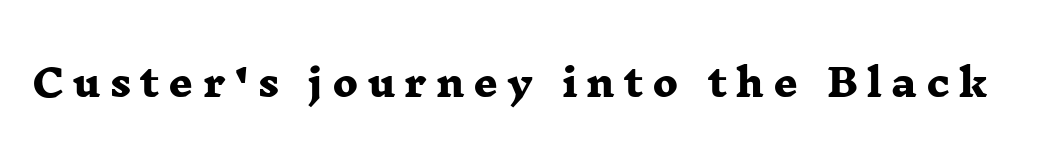
Q: Is the text bold? A: Yes.
Q: Is the typeface a serif or a sans-serif typeface? A: Serif.
Q: Is the text underlined? A: No.
Q: Is the spacing between letters normal or unusually wide? A: Unusually wide.
Q: Width (condensed, normal, or wide)? A: Wide.
Q: Stroke contrast? A: Low.
Q: x-height? A: Medium.
Q: Monospaced? A: No.
